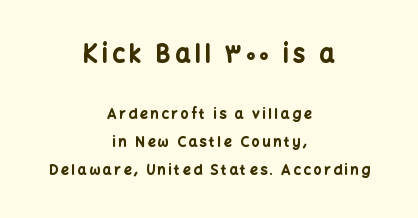
Q: Is the text bold? A: Yes.
Q: Is the text italic (slanted)? A: No, it is upright.
Q: Is the text underlined? A: No.
Q: How is the paragraph aligned? A: Centered.
Q: Is the spacing between lines tight, normal or loose? A: Loose.
Q: Which block of text is set in a larger size, the first (top) or the second (bottom)? A: The first (top) one.
